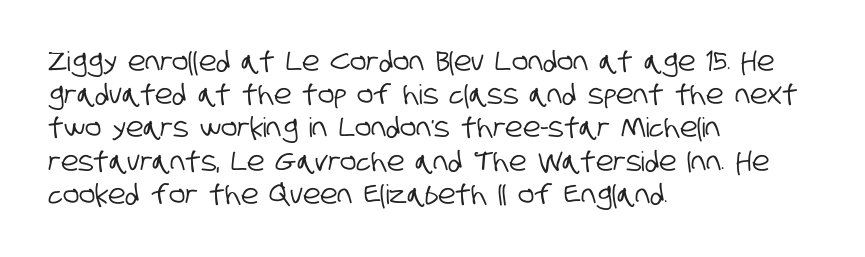
The image shows 27 px text type; set left-aligned, line spacing 1.23x, normal letter spacing, not underlined.
